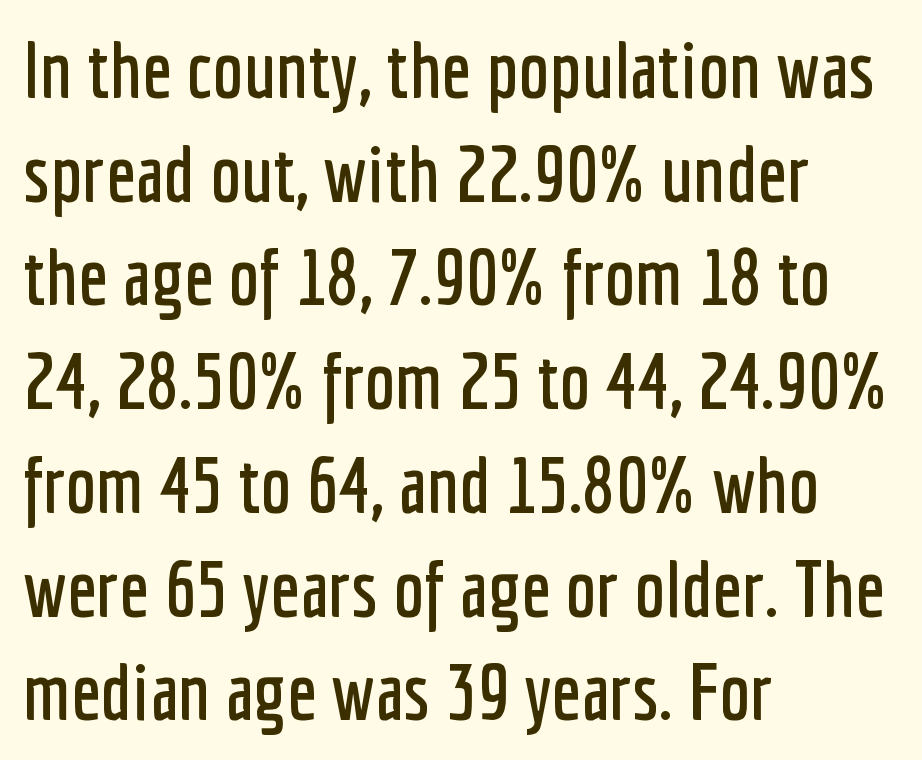
The image shows 78 px condensed sans-serif type, upright; set left-aligned, normal line spacing (1.33x), normal letter spacing, not underlined; low stroke contrast and a medium x-height.
